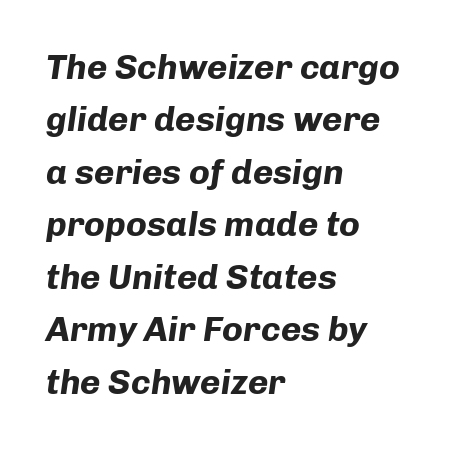
Every row of glyphs begins at an identical x-position on the left. Glance below the letters and you will spot only blank space. Set as a true bold cut, around the 700 mark. Characters follow at the spacing the type designer built in. A typesetter would call this proportional, since set widths differ per character. These lines were composed using italics.
